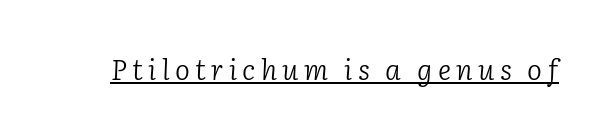
Q: Is the text bold? A: No.
Q: Is the text italic (slanted)? A: Yes, it leans right by about 2 degrees.
Q: Is the typeface a serif or a sans-serif typeface? A: Serif.
Q: Is the text underlined? A: Yes.
Q: Width (condensed, normal, or wide)? A: Normal.
Q: Stroke contrast? A: Low.
Q: x-height? A: Medium.
Q: Monospaced? A: No.
